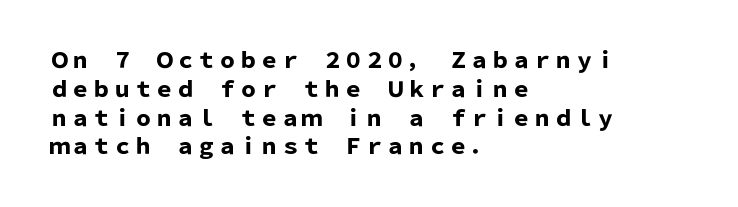
{"italic": "no", "bold": "yes", "underline": "no", "align": "left", "line_spacing": "normal", "line_spacing_ratio": 1.37, "letter_spacing": "normal", "letter_spacing_em": 0.0, "glyph_px": 21}
